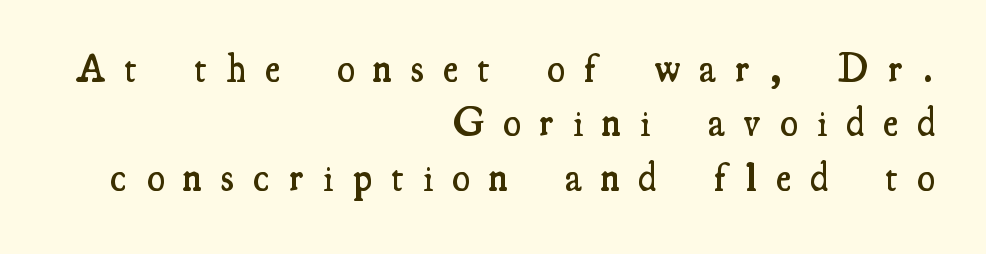
Q: Is the text bold? A: Semi-bold.
Q: Is the text italic (slanted)? A: No, it is upright.
Q: Is the typeface a serif or a sans-serif typeface? A: Serif.
Q: Is the text underlined? A: No.
Q: How is the paragraph aligned? A: Right-aligned.
Q: Is the spacing between letters normal or unusually wide? A: Unusually wide.
Q: Is the spacing between lines tight, normal or loose? A: Normal.
Q: Width (condensed, normal, or wide)? A: Condensed.
Q: Stroke contrast? A: Medium.
Q: x-height? A: Small.
Q: Monospaced? A: No.
